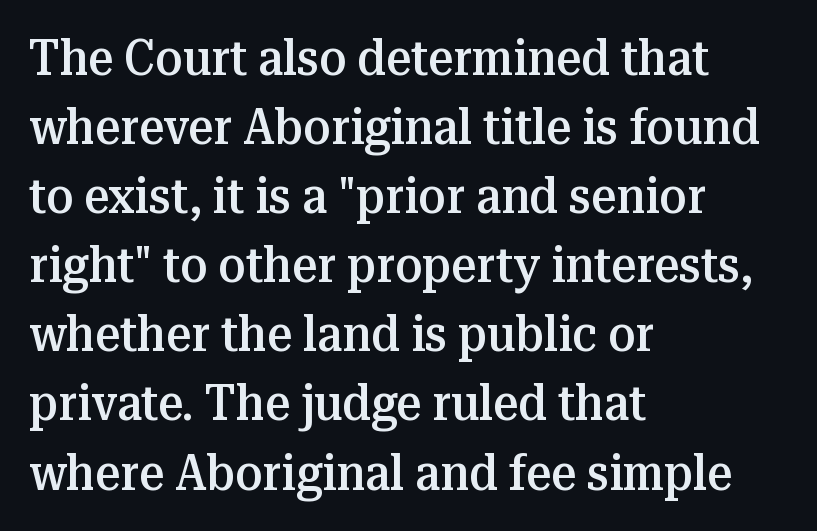
A typesetter would label this face a serif. Has an underline been added? It has not. This sample keeps an unexceptional amount of space between lines. If you drew a line through each stem, it would be perfectly vertical. Look at the stroke-to-counter ratio: somewhat heavy, a semibold.
